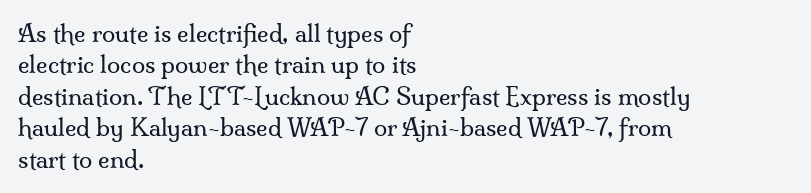
What stands out about the letter spacing? Nothing — it is the standard amount. Unmarked baselines from the first word to the last. The rendering anchors every line to the left-hand side. Regarding leading, the lines here are spaced in the standard way. Compared with a typical body face, this is equally light or lighter still. In terms of posture, this sample is upright.
